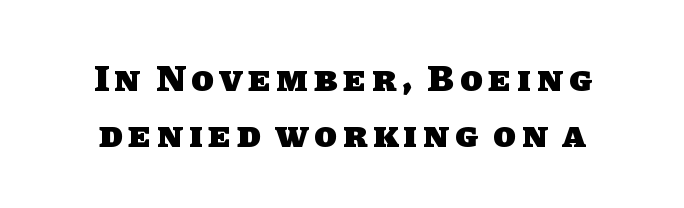
Q: Is the text bold? A: Yes.
Q: Is the typeface a serif or a sans-serif typeface? A: Sans-serif.
Q: Is the text underlined? A: No.
Q: How is the paragraph aligned? A: Centered.
Q: Is the spacing between lines tight, normal or loose? A: Normal.
Q: Width (condensed, normal, or wide)? A: Normal.
Q: Stroke contrast? A: Low.
Q: x-height? A: Large.
Q: Monospaced? A: No.
